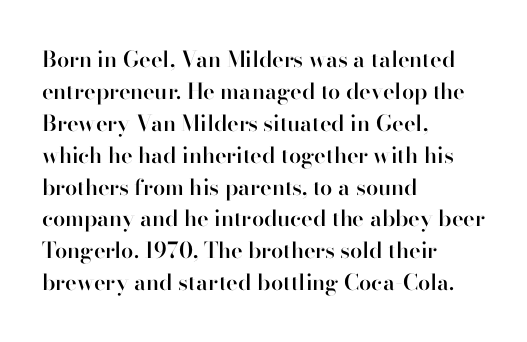
{"italic": "no", "bold": "semi", "underline": "no", "align": "left", "line_spacing": "normal", "line_spacing_ratio": 1.45, "letter_spacing": "normal", "letter_spacing_em": 0.0, "glyph_px": 22}
